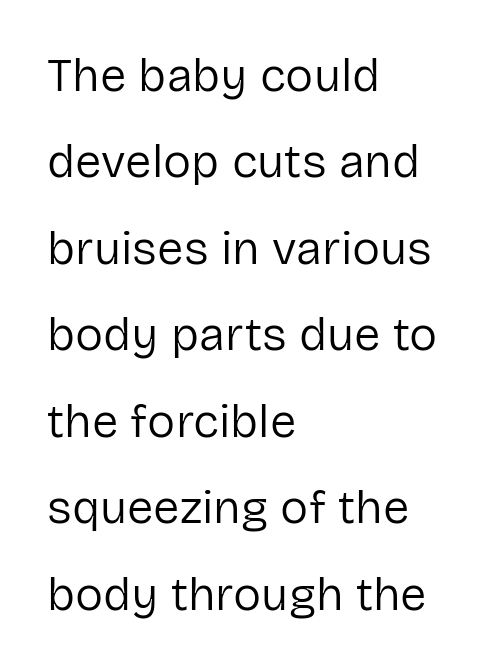
{"serif": "no", "italic": "no", "bold": "no", "weight": "regular", "width": "normal", "stroke_contrast": "low", "x_height": "medium", "monospaced": "no", "underline": "no", "align": "left", "line_spacing_ratio": 1.84, "letter_spacing": "normal", "letter_spacing_em": 0.0, "glyph_px": 47}
